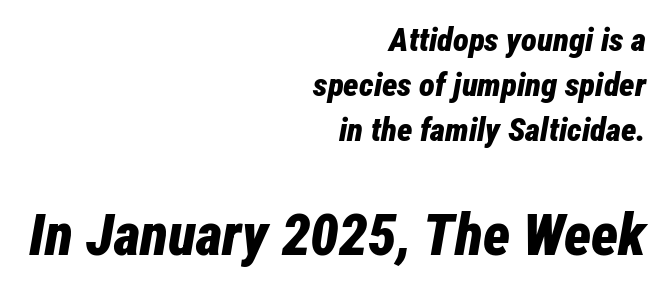
The image shows 58 px bold, condensed type, italic (leaning right); set right-aligned, normal line spacing (1.36x), normal letter spacing, not underlined; the second (bottom) block is 1.76x larger; low stroke contrast and a medium x-height.
